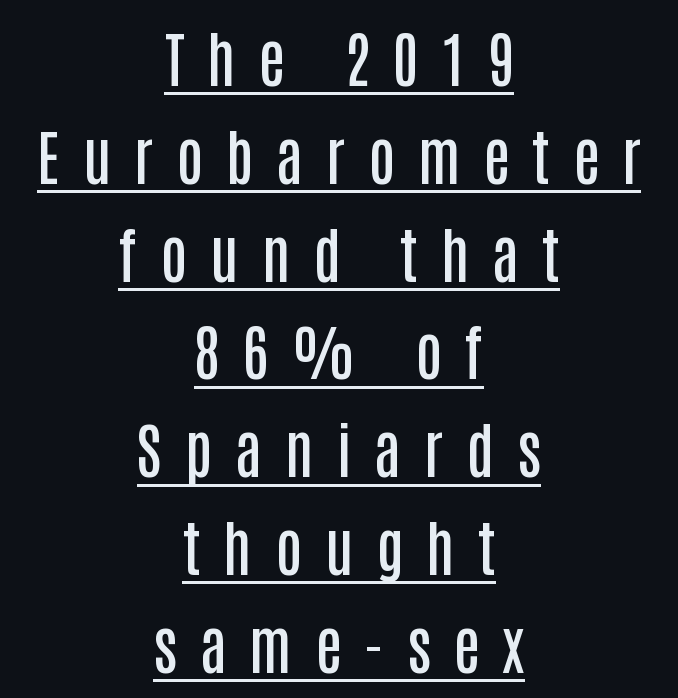
The image shows 60 px semibold, condensed sans-serif type, upright; set centered, normal line spacing (1.63x), unusually wide letter spacing (+0.38 em), underlined; low stroke contrast and a large x-height.
